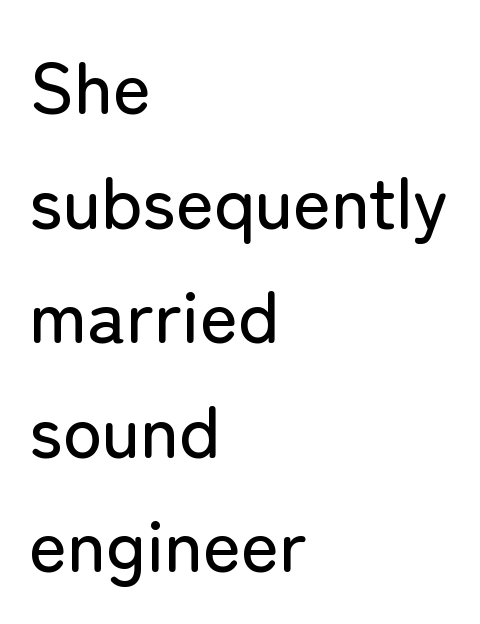
Q: Is the text italic (slanted)? A: No, it is upright.
Q: Is the typeface a serif or a sans-serif typeface? A: Sans-serif.
Q: Is the text underlined? A: No.
Q: How is the paragraph aligned? A: Left-aligned.
Q: Is the spacing between letters normal or unusually wide? A: Normal.
Q: Is the spacing between lines tight, normal or loose? A: Normal.
Q: Width (condensed, normal, or wide)? A: Normal.
Q: Stroke contrast? A: Low.
Q: x-height? A: Medium.
Q: Monospaced? A: No.
